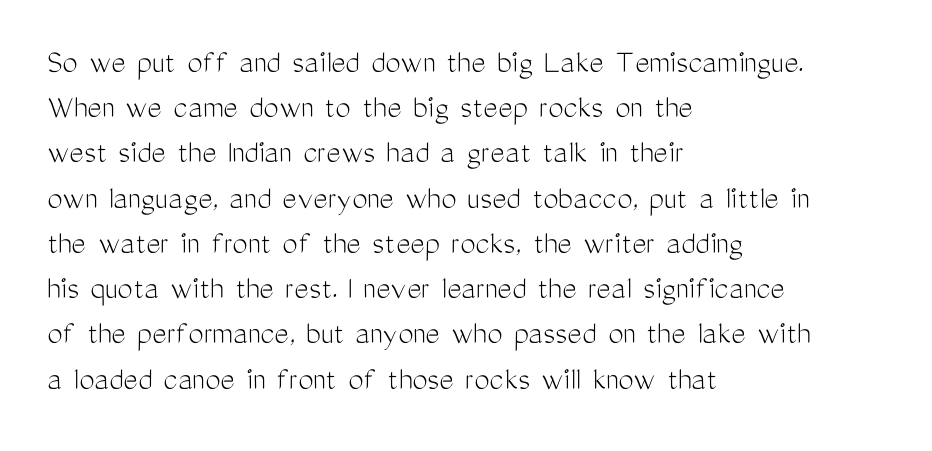
Q: Is the text bold? A: No.
Q: Is the text italic (slanted)? A: No, it is upright.
Q: Is the typeface a serif or a sans-serif typeface? A: Sans-serif.
Q: Is the text underlined? A: No.
Q: How is the paragraph aligned? A: Left-aligned.
Q: Is the spacing between letters normal or unusually wide? A: Normal.
Q: Is the spacing between lines tight, normal or loose? A: Normal.
Q: Width (condensed, normal, or wide)? A: Condensed.
Q: Stroke contrast? A: Medium.
Q: x-height? A: Medium.
Q: Monospaced? A: No.
